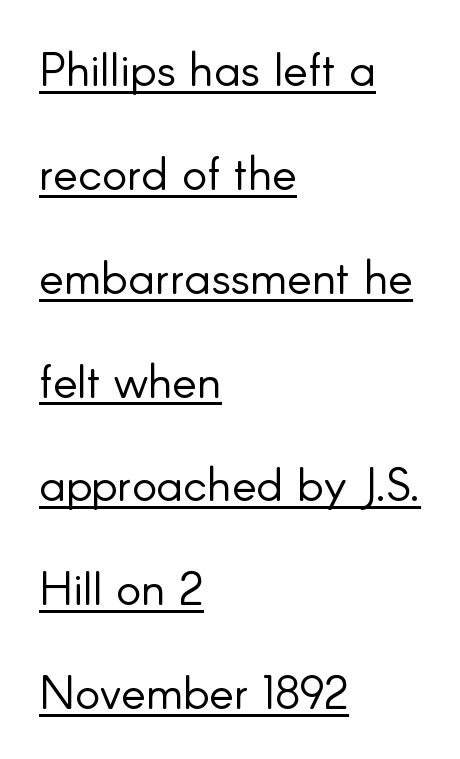
The passage shown is typed in a proportional face where columns would drift. The typeface chosen for these lines omits serifs. Line spacing here is loose. A roman cut, with each character standing at attention.
